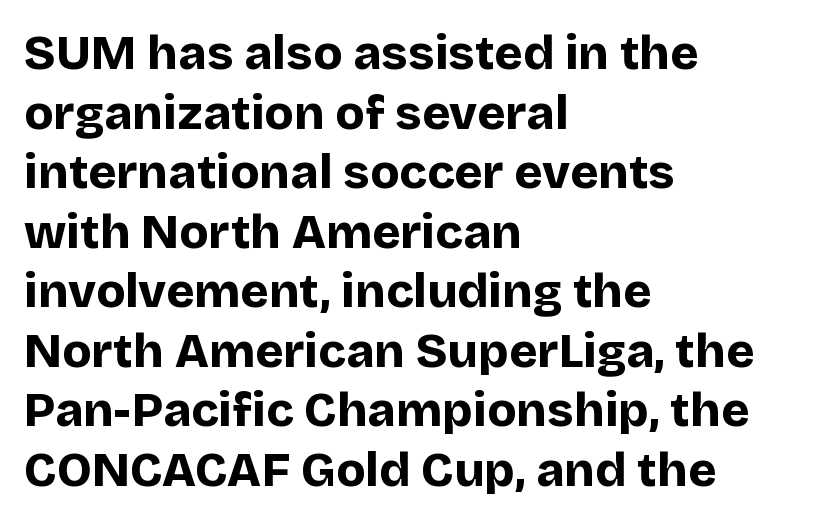
{"serif": "no", "italic": "no", "bold": "yes", "weight": "bold", "width": "normal", "stroke_contrast": "low", "x_height": "large", "monospaced": "no", "underline": "no", "align": "left", "line_spacing_ratio": 1.24, "letter_spacing": "normal", "letter_spacing_em": 0.0, "glyph_px": 48}
